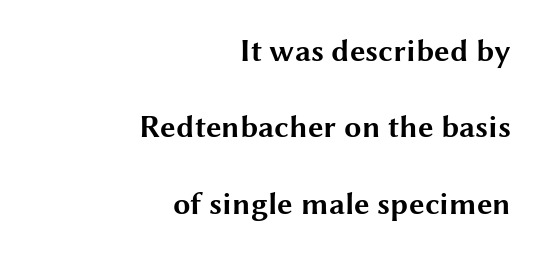
{"serif": "no", "italic": "no", "bold": "yes", "weight": "bold", "width": "wide", "stroke_contrast": "medium", "x_height": "medium", "monospaced": "no", "underline": "no", "align": "right", "line_spacing": "loose", "line_spacing_ratio": 2.46, "letter_spacing": "normal", "letter_spacing_em": 0.0, "glyph_px": 31}
